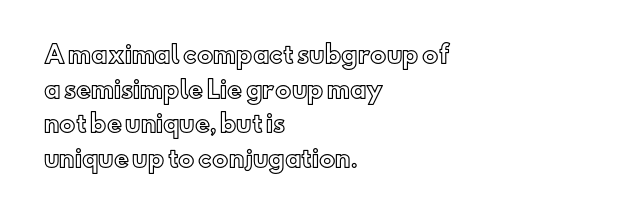
Students, observe: this is what conventionally led text looks like. Has an underline been added? It has not. Words appear dense and cohesive because spacing is normal. If you drew a ruler down the left edge, every line would touch it.
